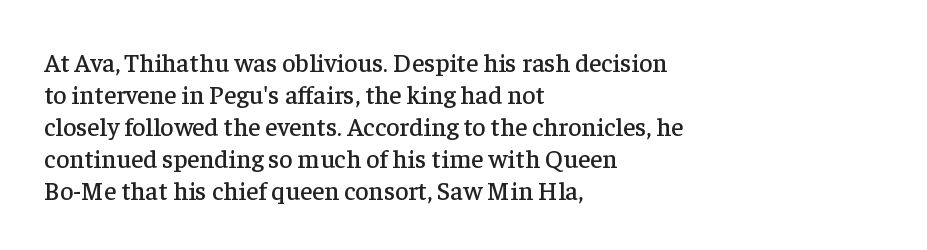
The image shows 26 px text type, upright; set left-aligned, line spacing 1.23x, normal letter spacing, not underlined.
